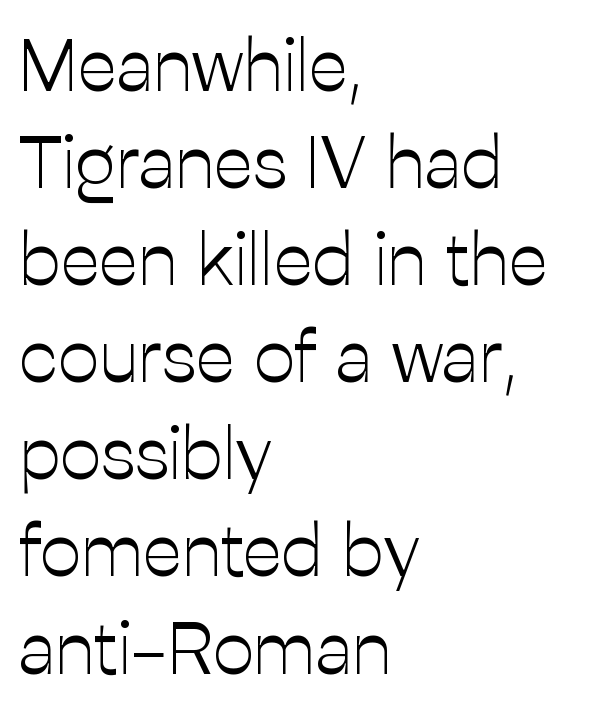
Q: Is the text bold? A: No.
Q: Is the text italic (slanted)? A: No, it is upright.
Q: Is the typeface a serif or a sans-serif typeface? A: Sans-serif.
Q: Is the text underlined? A: No.
Q: How is the paragraph aligned? A: Left-aligned.
Q: Is the spacing between letters normal or unusually wide? A: Normal.
Q: Is the spacing between lines tight, normal or loose? A: Normal.
Q: Width (condensed, normal, or wide)? A: Normal.
Q: Stroke contrast? A: Low.
Q: x-height? A: Medium.
Q: Monospaced? A: No.
